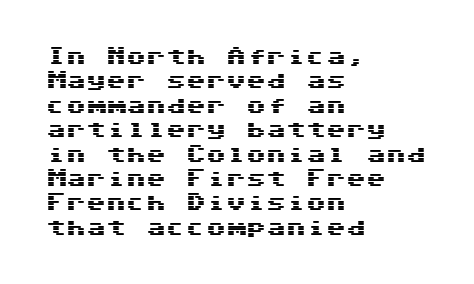
The image shows 20 px text type, upright; set left-aligned, line spacing 1.22x, normal letter spacing, not underlined.
